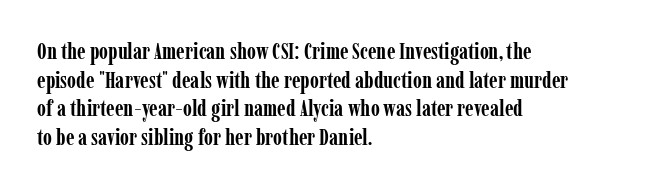
{"italic": "no", "bold": "yes", "underline": "no", "align": "left", "line_spacing": "normal", "line_spacing_ratio": 1.25, "letter_spacing": "normal", "letter_spacing_em": 0.0, "glyph_px": 23}
